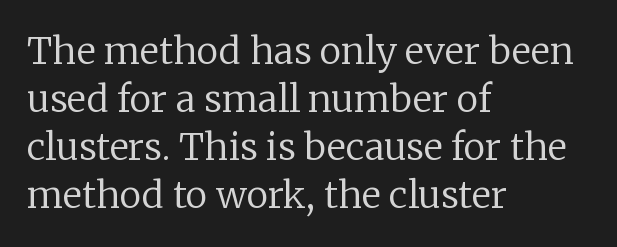
Q: Is the text bold? A: No.
Q: Is the text italic (slanted)? A: No, it is upright.
Q: Is the typeface a serif or a sans-serif typeface? A: Serif.
Q: Is the text underlined? A: No.
Q: How is the paragraph aligned? A: Left-aligned.
Q: Is the spacing between letters normal or unusually wide? A: Normal.
Q: Is the spacing between lines tight, normal or loose? A: Normal.
Q: Width (condensed, normal, or wide)? A: Normal.
Q: Stroke contrast? A: Low.
Q: x-height? A: Medium.
Q: Monospaced? A: No.
